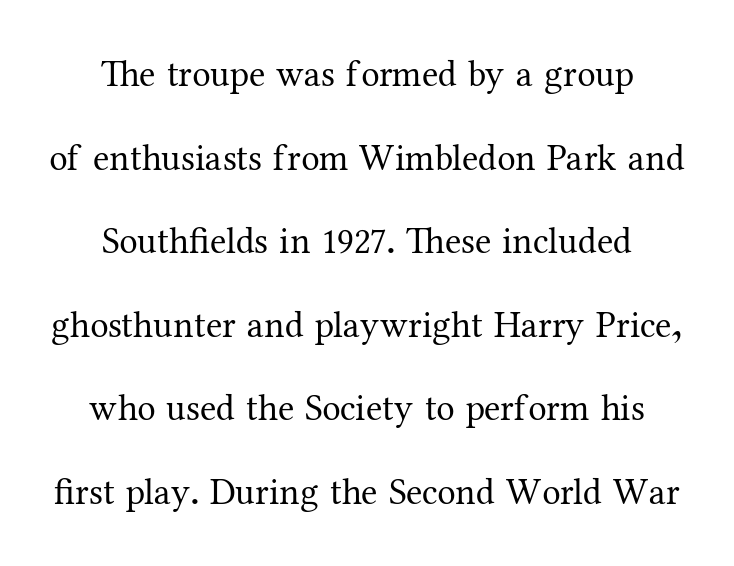
Q: Is the text bold? A: No.
Q: Is the text italic (slanted)? A: No, it is upright.
Q: Is the typeface a serif or a sans-serif typeface? A: Serif.
Q: Is the text underlined? A: No.
Q: How is the paragraph aligned? A: Centered.
Q: Is the spacing between letters normal or unusually wide? A: Normal.
Q: Is the spacing between lines tight, normal or loose? A: Loose.
Q: Width (condensed, normal, or wide)? A: Normal.
Q: Stroke contrast? A: Medium.
Q: x-height? A: Medium.
Q: Monospaced? A: No.
